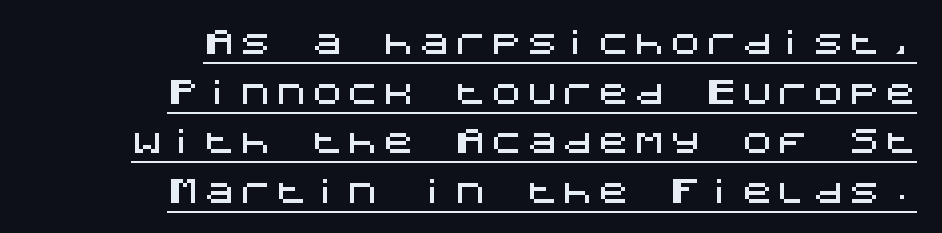
The image shows 32 px sans-serif type, upright; set right-aligned, normal line spacing (1.55x), underlined; medium stroke contrast and a large x-height.
